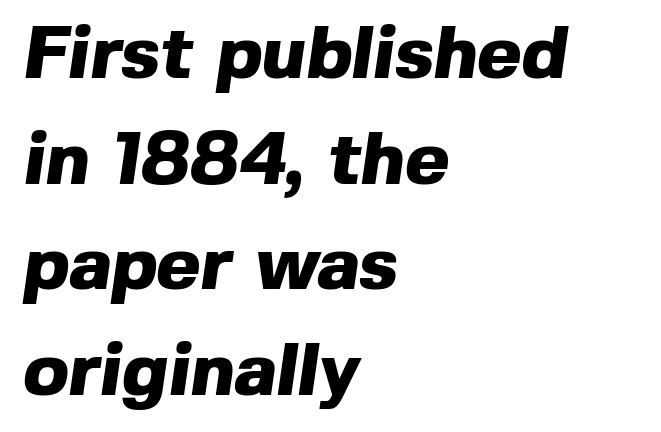
The image shows 75 px heavy sans-serif type; set left-aligned, normal line spacing (1.41x), normal letter spacing, not underlined; a medium x-height.
